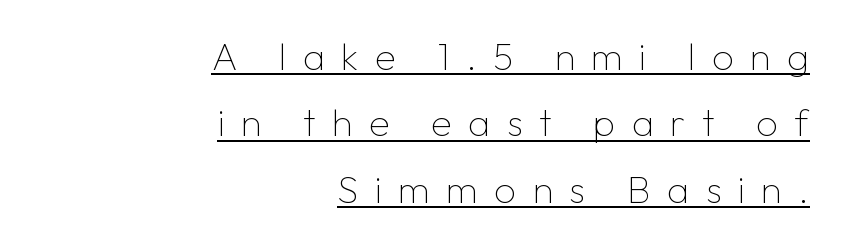
{"serif": "no", "italic": "no", "bold": "no", "weight": "thin", "width": "normal", "stroke_contrast": "low", "x_height": "medium", "monospaced": "no", "underline": "yes", "align": "right", "line_spacing_ratio": 1.75, "letter_spacing": "wide", "letter_spacing_em": 0.43, "glyph_px": 38}
